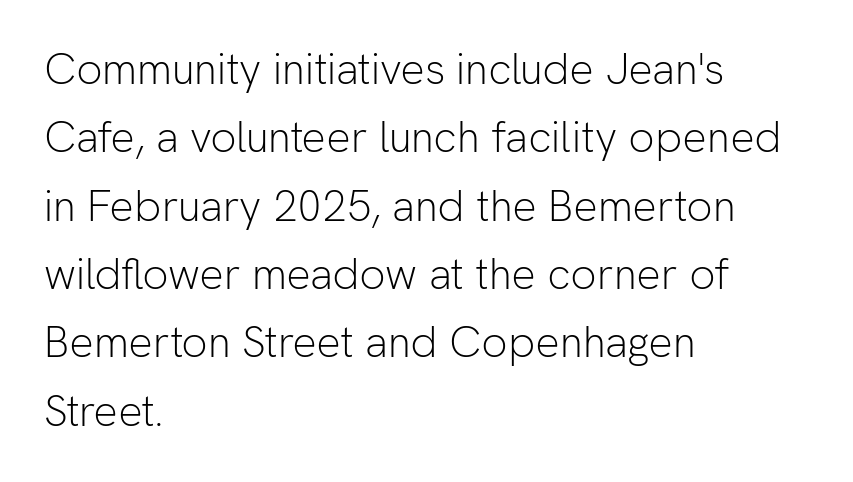
{"serif": "no", "italic": "no", "bold": "no", "weight": "light", "width": "normal", "stroke_contrast": "low", "x_height": "medium", "monospaced": "no", "underline": "no", "align": "left", "line_spacing": "normal", "line_spacing_ratio": 1.59, "letter_spacing": "normal", "letter_spacing_em": 0.0, "glyph_px": 43}
